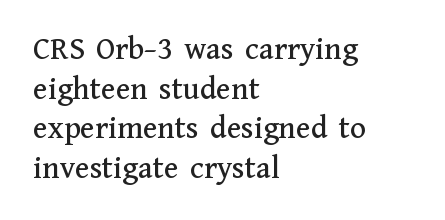
Tracking value appears to be zero — textbook default spacing. Quick note: not italic, upright. Classification — serif. Any mark beneath the type? The region is blank. This sample has the flowing, uneven cadence of proportional lettering. Short and long lines alike share a common starting point at left.
